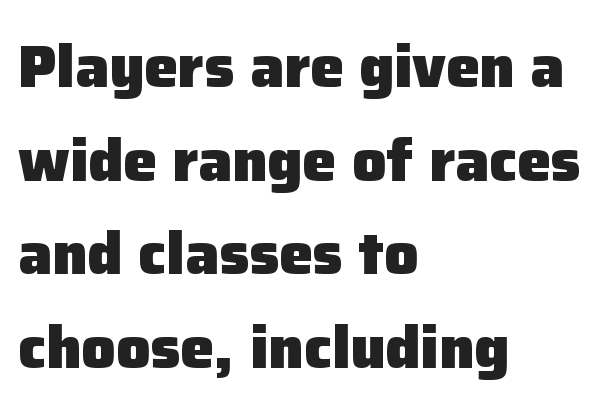
{"serif": "no", "italic": "no", "bold": "yes", "weight": "heavy", "width": "normal", "stroke_contrast": "low", "x_height": "medium", "monospaced": "no", "underline": "no", "align": "left", "line_spacing": "normal", "line_spacing_ratio": 1.56, "letter_spacing": "normal", "letter_spacing_em": 0.0, "glyph_px": 60}
